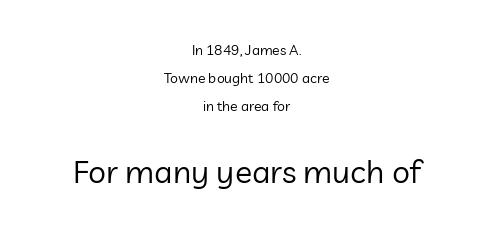
{"serif": "no", "italic": "no", "bold": "no", "weight": "regular", "width": "normal", "stroke_contrast": "low", "x_height": "medium", "monospaced": "no", "underline": "no", "align": "center", "line_spacing": "loose", "line_spacing_ratio": 2.0, "letter_spacing": "normal", "letter_spacing_em": 0.0, "larger_block": "second", "size_ratio": 2.29, "glyph_px": 32}
